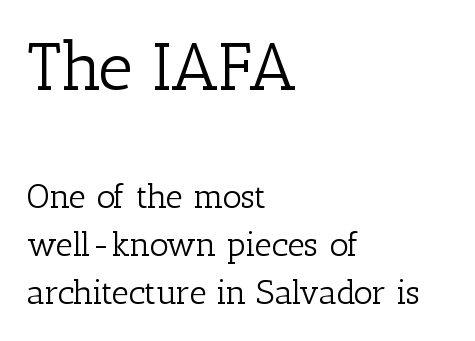
{"serif": "yes", "italic": "no", "bold": "no", "weight": "light", "width": "normal", "stroke_contrast": "low", "x_height": "medium", "monospaced": "no", "underline": "no", "align": "left", "line_spacing": "normal", "line_spacing_ratio": 1.42, "letter_spacing": "normal", "letter_spacing_em": 0.0, "larger_block": "first", "size_ratio": 1.97, "glyph_px": 67}
